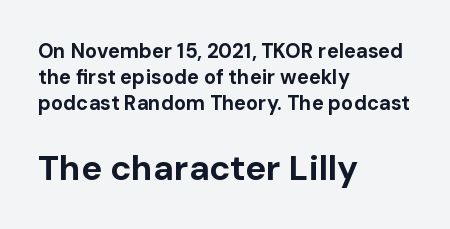
This rendering employs a face without finishing strokes, i.e., a sans-serif. In CSS terms this would be text-align: left. Italic? Not at all — the glyphs are vertical. Unmarked baselines from the first word to the last. In terms of weight, the rendering is a true, heavy bold. The passage shown is typed in a proportional face where columns would drift.
